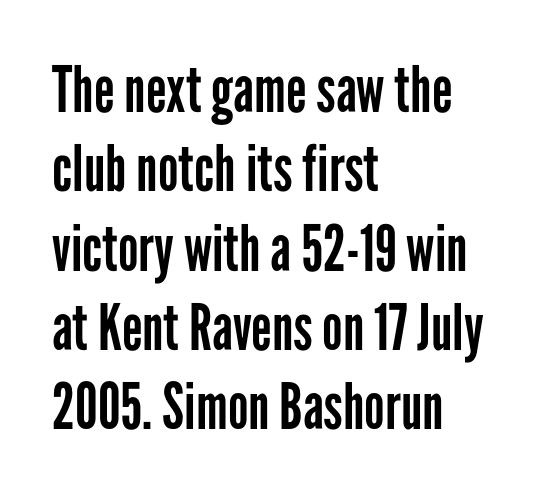
{"serif": "no", "italic": "no", "bold": "no", "weight": "regular", "width": "condensed", "stroke_contrast": "low", "x_height": "medium", "monospaced": "no", "underline": "no", "align": "left", "line_spacing_ratio": 1.24, "letter_spacing": "normal", "letter_spacing_em": 0.0, "glyph_px": 64}
